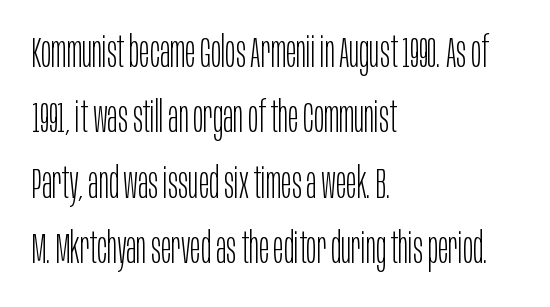
Q: Is the text bold? A: No.
Q: Is the text italic (slanted)? A: No, it is upright.
Q: Is the typeface a serif or a sans-serif typeface? A: Sans-serif.
Q: Is the text underlined? A: No.
Q: How is the paragraph aligned? A: Left-aligned.
Q: Is the spacing between letters normal or unusually wide? A: Normal.
Q: Is the spacing between lines tight, normal or loose? A: Normal.
Q: Width (condensed, normal, or wide)? A: Condensed.
Q: Stroke contrast? A: Low.
Q: x-height? A: Large.
Q: Monospaced? A: No.
